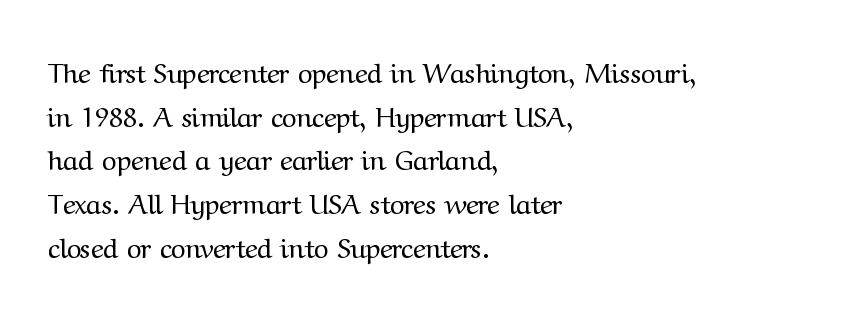
Unbolded letterforms with no extra heft. Bare-footed words on every line. The letters advance in unequal steps, a hallmark of proportional type. The letterforms sit shoulder to shoulder at normal distance. In CSS terms this would be text-align: left.
